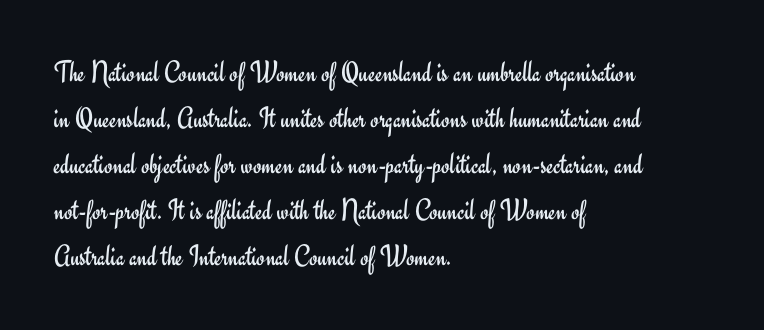
This sample uses a sans-serif face. The lines sit at an ordinary, default distance from one another. Each row of text sits above clean, open space.
